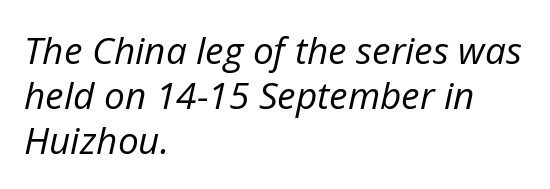
The image shows 37 px regular-weight type, italic (leaning right); set left-aligned, line spacing 1.21x, normal letter spacing, not underlined; low stroke contrast and a medium x-height.
